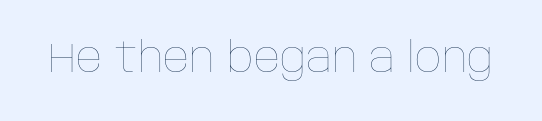
{"italic": "no", "bold": "no", "weight": "thin", "width": "normal", "stroke_contrast": "low", "x_height": "large", "monospaced": "no", "underline": "no", "letter_spacing": "normal", "letter_spacing_em": 0.0, "glyph_px": 41}
